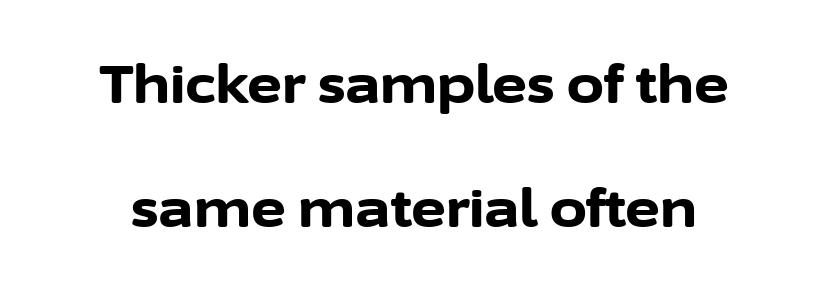
Letter spacing: default. A roman cut, with each character standing at attention. The font family rendered here belongs to the sans-serif group. Character widths vary here, with narrow letters taking less room than wide ones. Interline gaps are noticeably wide in this sample. Descenders are the only things crossing below the line.
